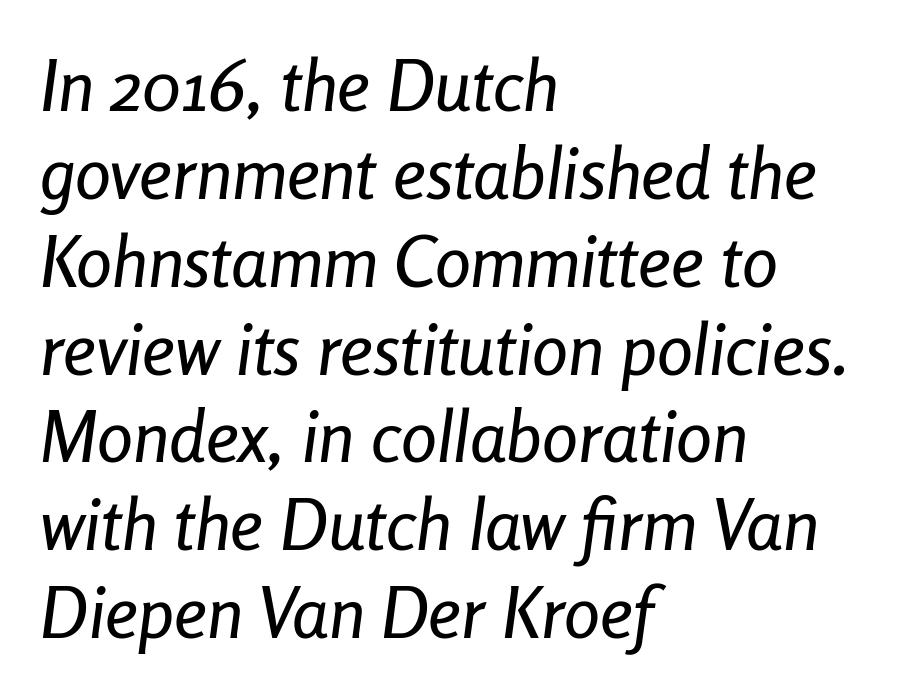
The image shows 72 px condensed type, italic (leaning right); set left-aligned, line spacing 1.22x, normal letter spacing, not underlined; low stroke contrast and a medium x-height.
